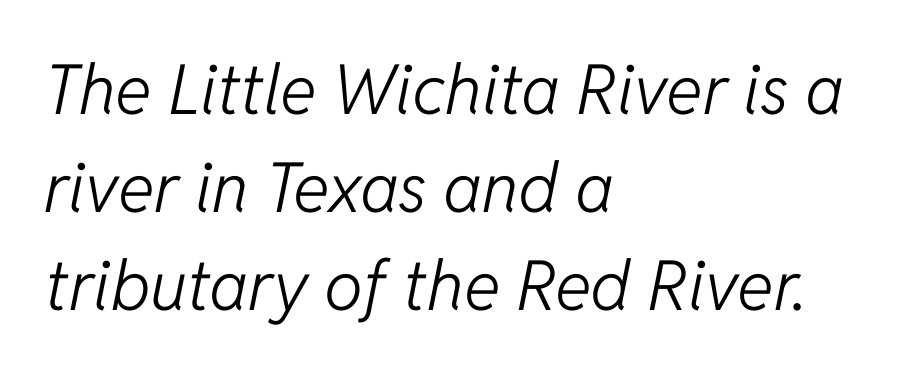
Varying glyph widths throughout — classic text-font behaviour. The block of text has a typical density, with ordinary space between rows. Does extra space separate the letters? No, they use regular spacing. Each line starts at the same left margin while the right side varies.
